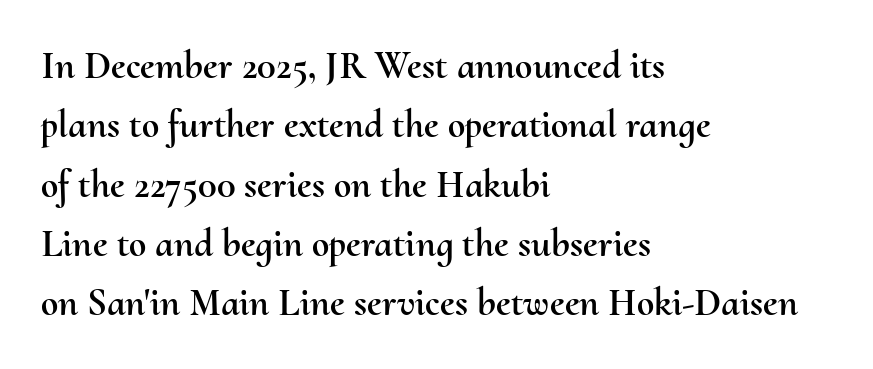
Note the varied advance widths — an 'i' is clearly narrower than an 'm'. Observe the ordinary spacing: letters are neighbours, not strangers. Tall strokes in this sample are plumb rather than angled. The string is rendered with underlining switched off. In terms of leading, this rendering sits right in the middle.
